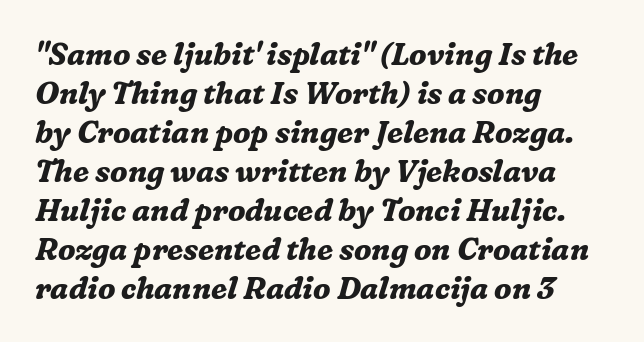
{"serif": "yes", "italic": "yes", "lean": "right", "slant_degrees": 16, "bold": "yes", "weight": "bold", "width": "normal", "stroke_contrast": "medium", "x_height": "medium", "monospaced": "no", "underline": "no", "align": "left", "line_spacing": "normal", "line_spacing_ratio": 1.3, "letter_spacing": "normal", "letter_spacing_em": 0.0, "glyph_px": 30}
